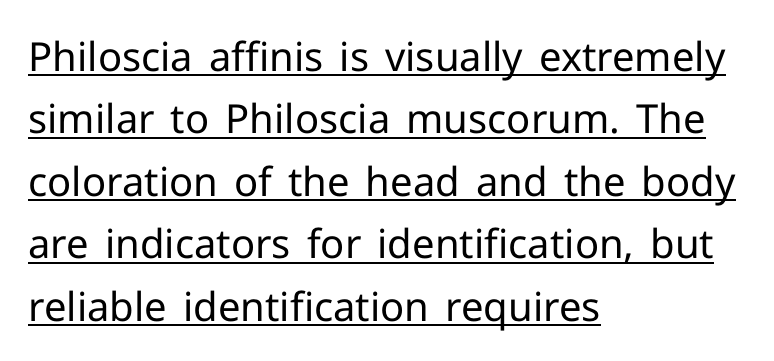
Q: Is the text bold? A: No.
Q: Is the text italic (slanted)? A: No, it is upright.
Q: Is the typeface a serif or a sans-serif typeface? A: Sans-serif.
Q: Is the text underlined? A: Yes.
Q: How is the paragraph aligned? A: Left-aligned.
Q: Is the spacing between letters normal or unusually wide? A: Normal.
Q: Is the spacing between lines tight, normal or loose? A: Normal.
Q: Width (condensed, normal, or wide)? A: Normal.
Q: Stroke contrast? A: Low.
Q: x-height? A: Medium.
Q: Monospaced? A: No.
